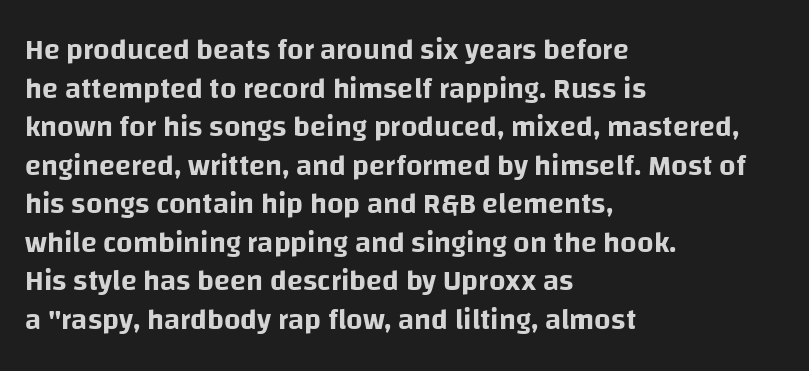
Q: Is the text italic (slanted)? A: No, it is upright.
Q: Is the typeface a serif or a sans-serif typeface? A: Sans-serif.
Q: Is the text underlined? A: No.
Q: How is the paragraph aligned? A: Left-aligned.
Q: Is the spacing between letters normal or unusually wide? A: Normal.
Q: Is the spacing between lines tight, normal or loose? A: Normal.
Q: Width (condensed, normal, or wide)? A: Normal.
Q: Stroke contrast? A: Low.
Q: x-height? A: Large.
Q: Monospaced? A: No.
